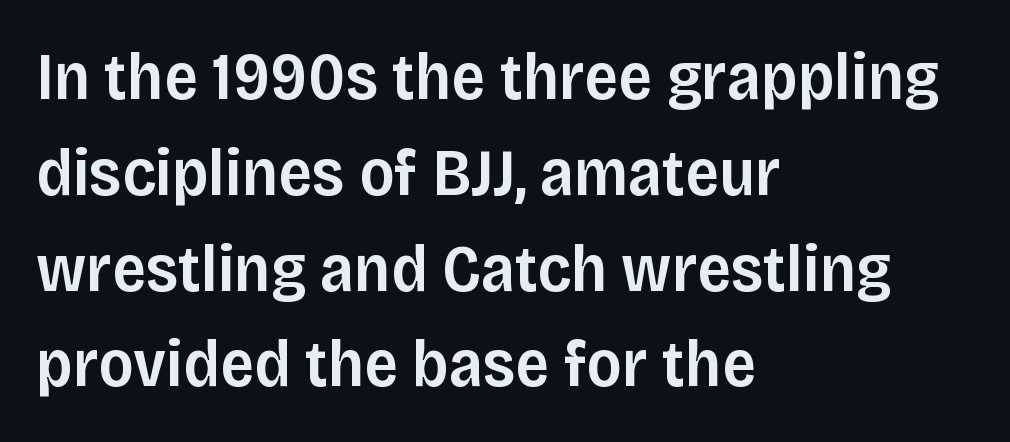
Q: Is the text bold? A: Semi-bold.
Q: Is the text italic (slanted)? A: No, it is upright.
Q: Is the typeface a serif or a sans-serif typeface? A: Sans-serif.
Q: Is the text underlined? A: No.
Q: How is the paragraph aligned? A: Left-aligned.
Q: Is the spacing between letters normal or unusually wide? A: Normal.
Q: Is the spacing between lines tight, normal or loose? A: Normal.
Q: Width (condensed, normal, or wide)? A: Normal.
Q: Stroke contrast? A: Low.
Q: x-height? A: Large.
Q: Monospaced? A: No.
